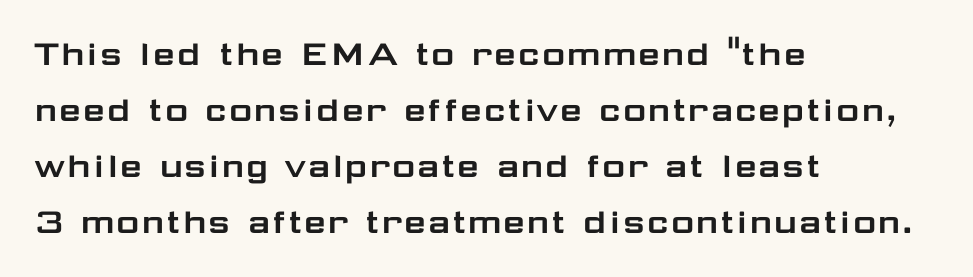
The image shows 40 px wide sans-serif type, upright; set left-aligned, normal line spacing (1.4x), normal letter spacing, not underlined; low stroke contrast and a medium x-height.
